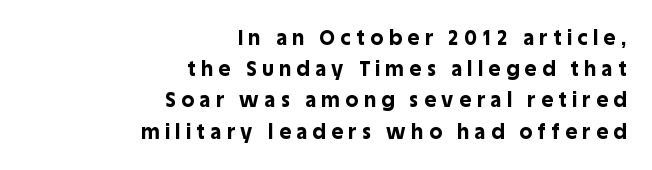
Vertically, the passage feels balanced, rows spaced as you'd expect. Unlike italic type, these characters show no tilt at all. Teacher's note: observe the even right margin — that is flush-right alignment. The face used here is rendered with a markedly widened letterfit. The gap between lines stays unmarked. Every letter is thick-stroked: bold, no question.
